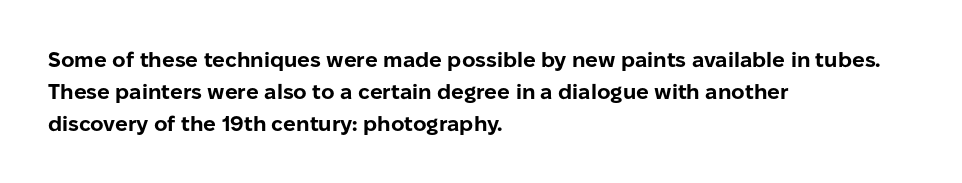
The type sits square on the baseline with zero lean. Summary of weight: heavy, a full bold. Interline gaps are of average width in this sample. The type is set solid horizontally, with unmodified tracking. Underline: absent.
